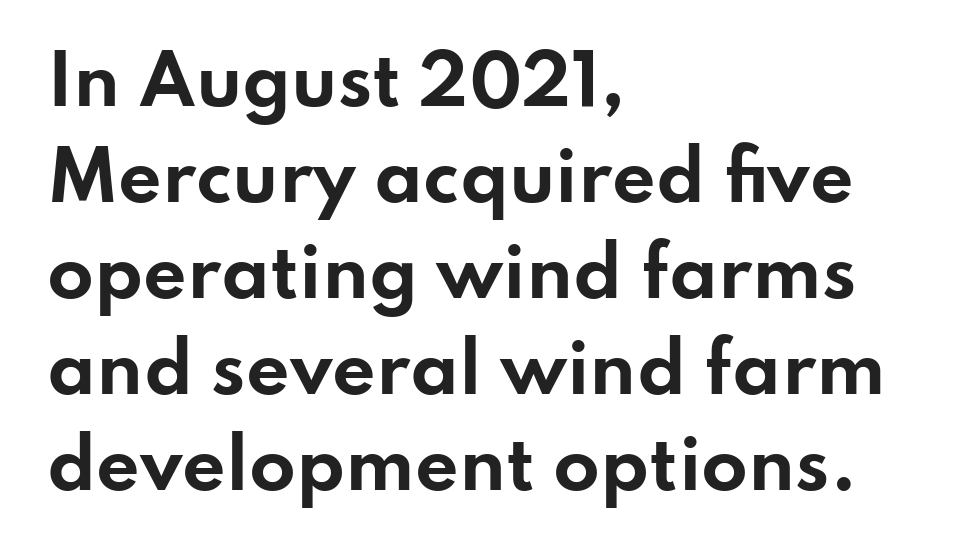
Q: Is the text bold? A: Yes.
Q: Is the text italic (slanted)? A: No, it is upright.
Q: Is the typeface a serif or a sans-serif typeface? A: Sans-serif.
Q: Is the text underlined? A: No.
Q: How is the paragraph aligned? A: Left-aligned.
Q: Is the spacing between letters normal or unusually wide? A: Normal.
Q: Is the spacing between lines tight, normal or loose? A: Normal.
Q: Width (condensed, normal, or wide)? A: Wide.
Q: Stroke contrast? A: Low.
Q: x-height? A: Small.
Q: Monospaced? A: No.
